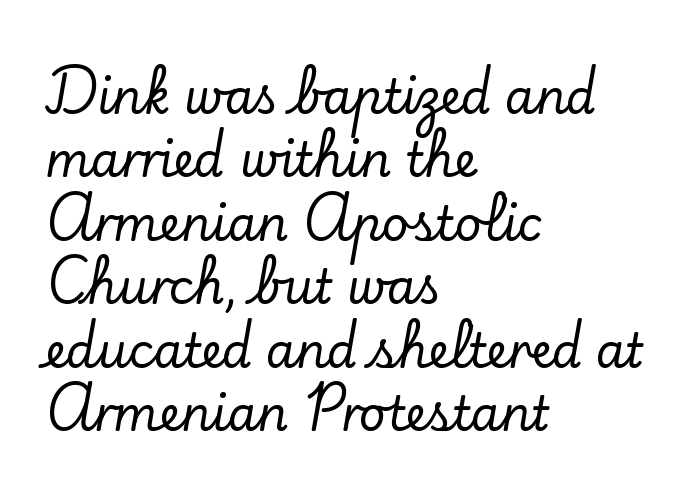
{"serif": "yes", "width": "normal", "stroke_contrast": "low", "x_height": "small", "monospaced": "no", "underline": "no", "align": "left", "line_spacing": "normal", "line_spacing_ratio": 1.35, "letter_spacing": "normal", "letter_spacing_em": 0.0, "glyph_px": 47}
